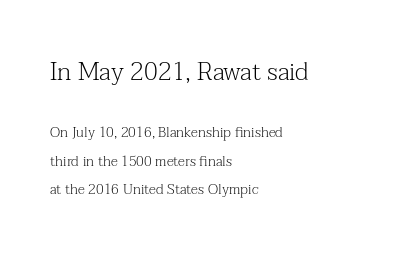
{"italic": "no", "bold": "no", "underline": "no", "align": "left", "line_spacing": "loose", "line_spacing_ratio": 2.02, "letter_spacing": "normal", "letter_spacing_em": 0.0, "larger_block": "first", "size_ratio": 1.79, "glyph_px": 25}
